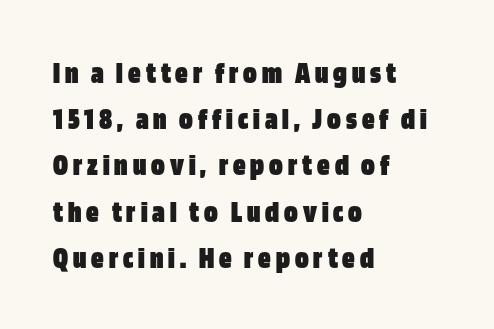
{"serif": "no", "italic": "no", "bold": "yes", "weight": "heavy", "width": "condensed", "stroke_contrast": "low", "x_height": "large", "monospaced": "no", "underline": "no", "align": "left", "line_spacing": "normal", "line_spacing_ratio": 1.49, "glyph_px": 31}
